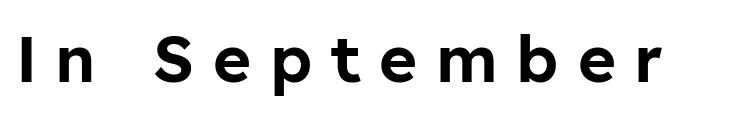
{"serif": "no", "italic": "no", "width": "normal", "stroke_contrast": "low", "x_height": "medium", "monospaced": "no", "underline": "no", "letter_spacing": "wide", "letter_spacing_em": 0.29, "glyph_px": 65}
